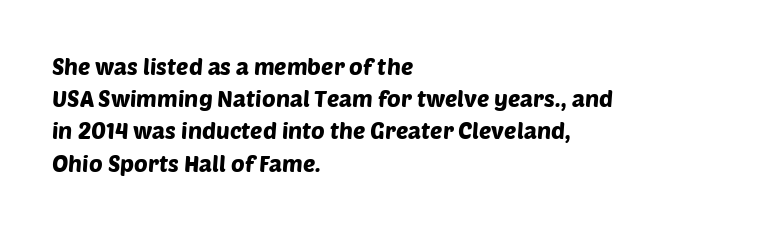
Q: Is the text underlined? A: No.
Q: How is the paragraph aligned? A: Left-aligned.
Q: Is the spacing between letters normal or unusually wide? A: Normal.
Q: Is the spacing between lines tight, normal or loose? A: Normal.
